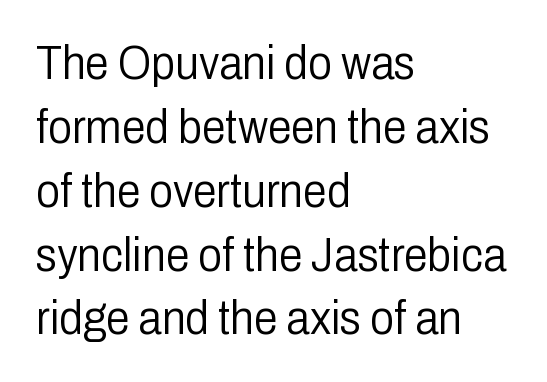
Rows of type keep a routine distance in the vertical direction. These lines are rendered in a variable-pitch font. Look at the tracking — it's just the regular setting, nothing added. Unlike italic type, these characters show no tilt at all. Descenders are the only things crossing below the line.
